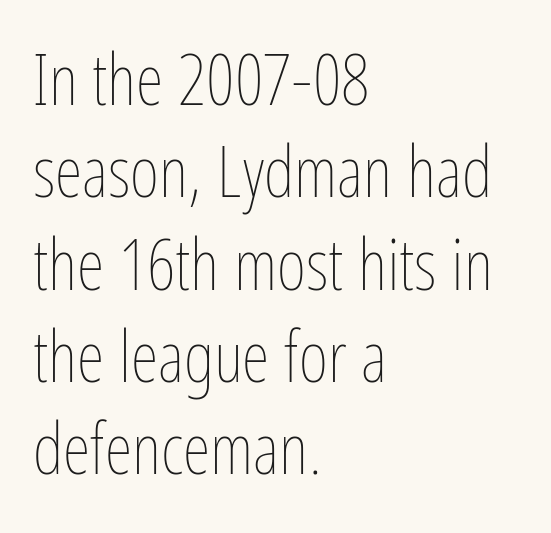
Q: Is the text bold? A: No.
Q: Is the text italic (slanted)? A: No, it is upright.
Q: Is the text underlined? A: No.
Q: How is the paragraph aligned? A: Left-aligned.
Q: Is the spacing between letters normal or unusually wide? A: Normal.
Q: Is the spacing between lines tight, normal or loose? A: Normal.
Q: Width (condensed, normal, or wide)? A: Condensed.
Q: Stroke contrast? A: Low.
Q: x-height? A: Medium.
Q: Monospaced? A: No.
